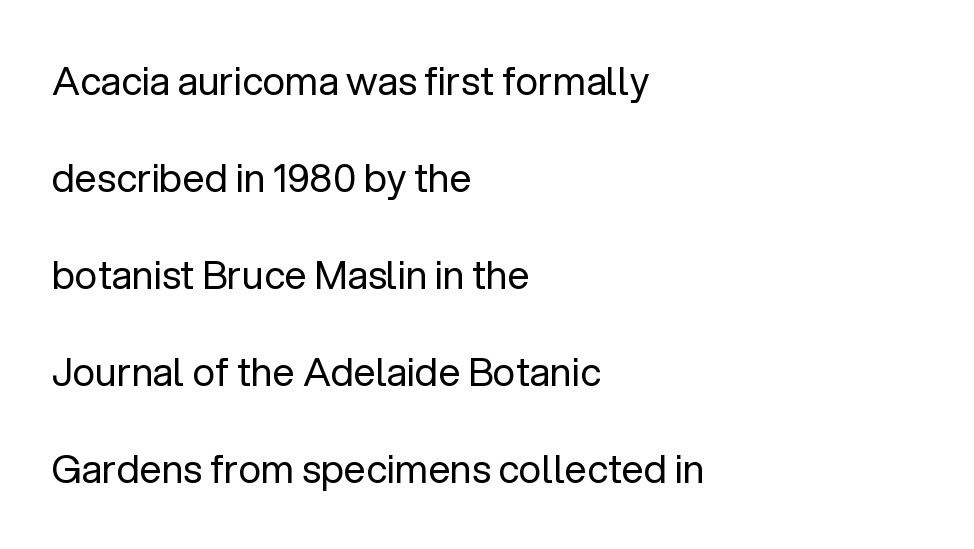
A quiet, ordinary-to-light weight characterises the typeface. Successive baselines arrive slowly, with a big drop between each. Unmarked baselines from the first word to the last. Upright lettering throughout. Is the letter spacing exaggerated? No — it looks like the ordinary default. This rendering uses left alignment, leaving the right contour irregular.
